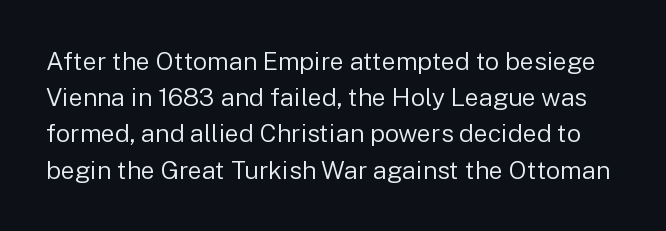
Q: Is the text bold? A: No.
Q: Is the text italic (slanted)? A: No, it is upright.
Q: Is the text underlined? A: No.
Q: Is the spacing between letters normal or unusually wide? A: Normal.
Q: Is the spacing between lines tight, normal or loose? A: Normal.
